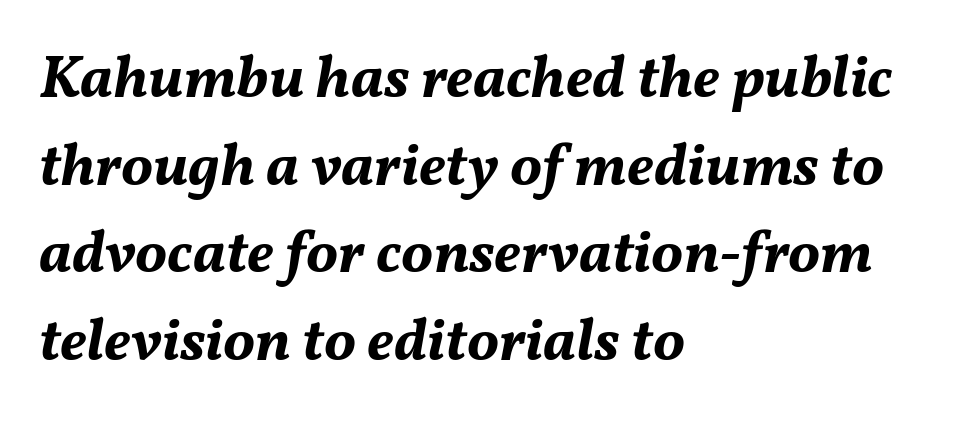
The image shows 60 px bold type, italic (leaning right); set left-aligned, normal line spacing (1.46x), normal letter spacing, not underlined; medium stroke contrast and a medium x-height.
